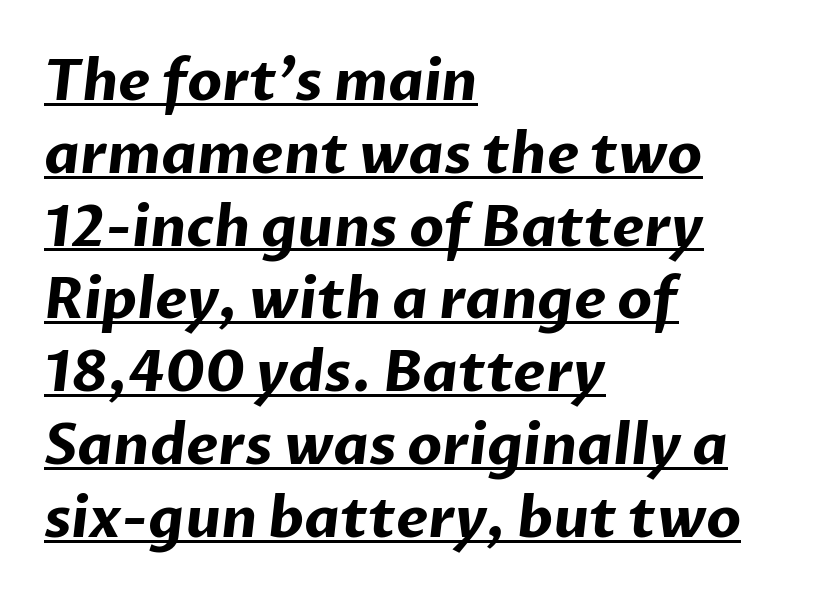
Q: Is the text bold? A: Yes.
Q: Is the typeface a serif or a sans-serif typeface? A: Sans-serif.
Q: Is the text underlined? A: Yes.
Q: How is the paragraph aligned? A: Left-aligned.
Q: Is the spacing between letters normal or unusually wide? A: Normal.
Q: Is the spacing between lines tight, normal or loose? A: Normal.
Q: Width (condensed, normal, or wide)? A: Normal.
Q: Stroke contrast? A: Low.
Q: x-height? A: Medium.
Q: Monospaced? A: No.
